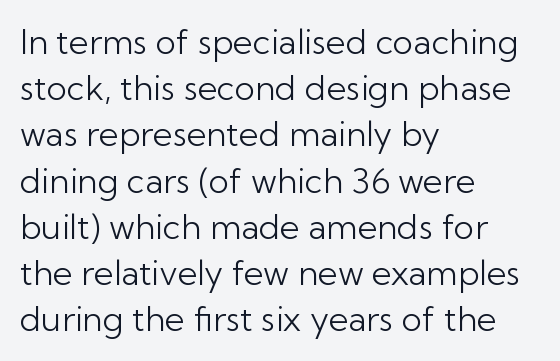
{"serif": "no", "italic": "no", "bold": "no", "weight": "light", "width": "normal", "stroke_contrast": "low", "x_height": "medium", "monospaced": "no", "underline": "no", "align": "left", "line_spacing": "normal", "line_spacing_ratio": 1.36, "letter_spacing": "normal", "letter_spacing_em": 0.0, "glyph_px": 34}
